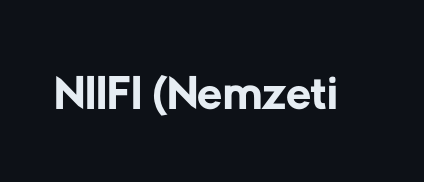
The zone under the glyphs is completely vacant. Is this a fixed-width face? No — the glyphs have proportional, varying widths. Note: no serifs on the glyphs. No heavy texture on the line: the type isn't bold.
